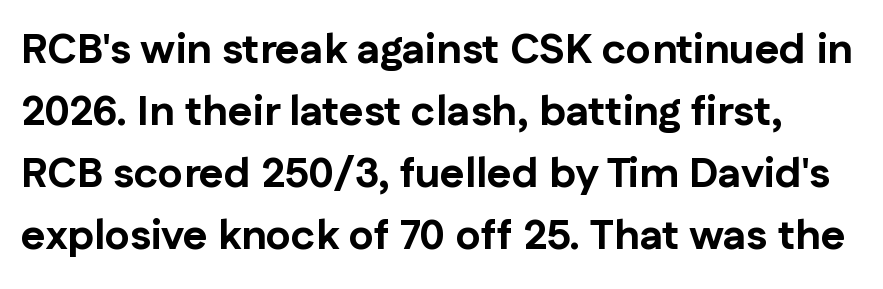
The image shows 42 px bold sans-serif type, upright; set normal line spacing (1.48x), normal letter spacing, not underlined; low stroke contrast and a medium x-height.
